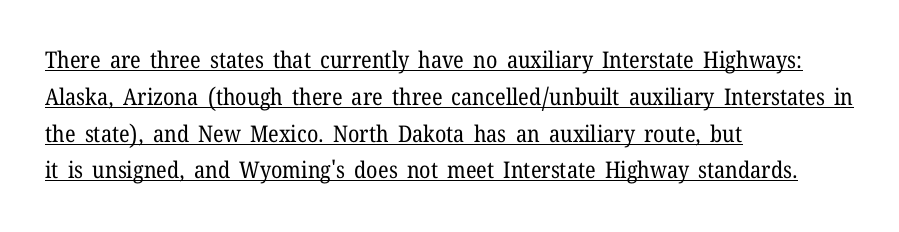
The text block is weighted toward the left margin, trailing off unevenly rightward. The gaps between neighbouring characters are ordinary and unremarkable. Compared with a typical body face, this is equally light or lighter still. The rendering uses the underline text-decoration. Line spacing here is normal.
